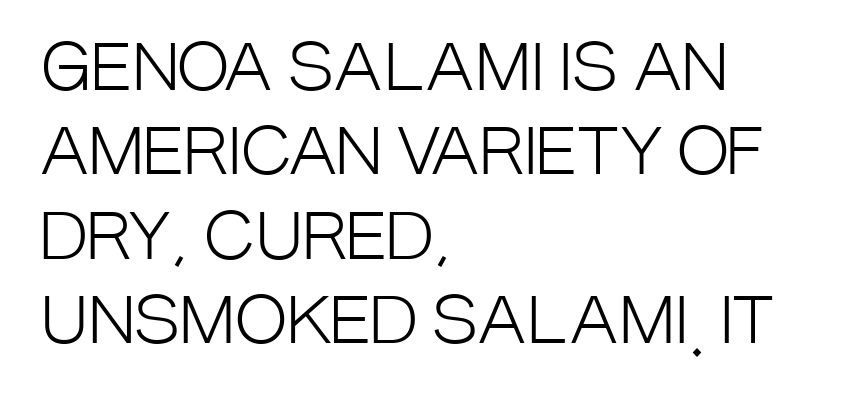
Q: Is the text bold? A: No.
Q: Is the text italic (slanted)? A: No, it is upright.
Q: Is the typeface a serif or a sans-serif typeface? A: Sans-serif.
Q: Is the text underlined? A: No.
Q: How is the paragraph aligned? A: Left-aligned.
Q: Is the spacing between letters normal or unusually wide? A: Normal.
Q: Is the spacing between lines tight, normal or loose? A: Normal.
Q: Width (condensed, normal, or wide)? A: Condensed.
Q: Stroke contrast? A: Low.
Q: x-height? A: Large.
Q: Monospaced? A: No.
